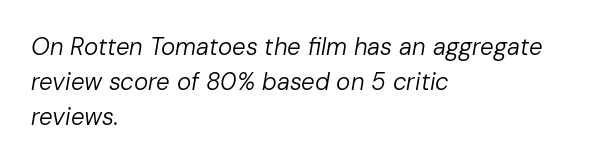
Q: Is the text bold? A: No.
Q: Is the text italic (slanted)? A: Yes, it leans right by about 10 degrees.
Q: Is the text underlined? A: No.
Q: How is the paragraph aligned? A: Left-aligned.
Q: Is the spacing between letters normal or unusually wide? A: Normal.
Q: Is the spacing between lines tight, normal or loose? A: Normal.
